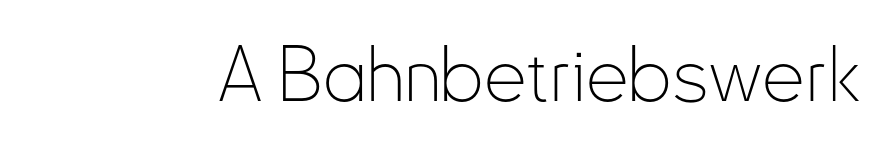
Only glyphs here, with clear space below each row. Every character sits straight up, as roman type does. In terms of letterspacing, this is plain default setting. Is the type heavy? It reads as light-to-regular instead.
